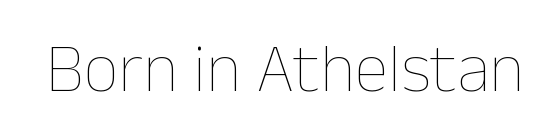
The image shows 69 px thin type, upright; set normal letter spacing, not underlined; low stroke contrast and a medium x-height.
